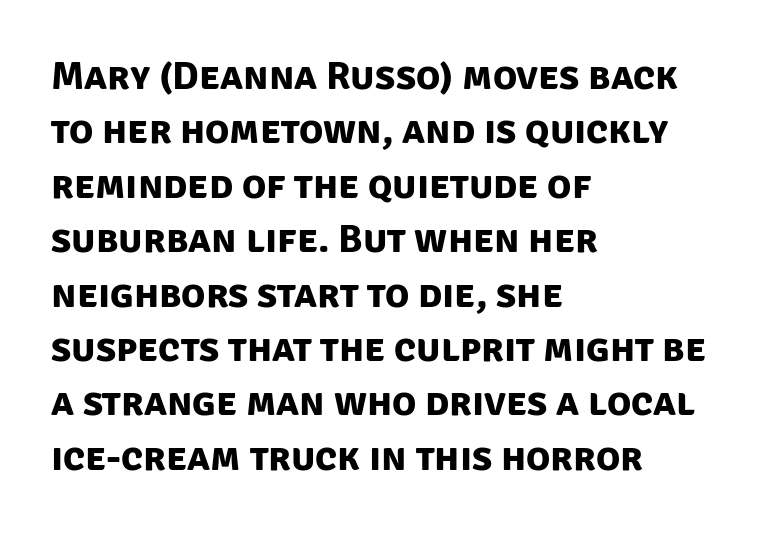
The horizontal fit of the characters is conventional and even. A normal amount of white space separates one row of letters from the next. Has an underline been added? It has not. Is this a fixed-width face? No — the glyphs have proportional, varying widths. Each letter's strokes conclude bluntly, with no projecting serifs.
